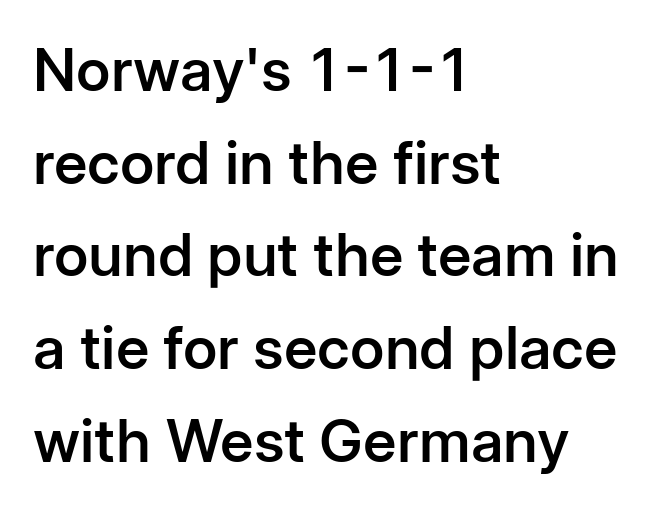
{"serif": "no", "italic": "no", "bold": "semi", "weight": "semibold", "width": "normal", "stroke_contrast": "low", "x_height": "medium", "monospaced": "no", "underline": "no", "align": "left", "line_spacing": "normal", "line_spacing_ratio": 1.57, "letter_spacing": "normal", "letter_spacing_em": 0.0, "glyph_px": 59}
